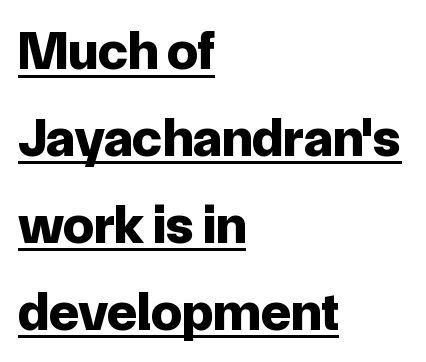
Style check: upright. The sample's only ornament is a line tracing under the words. Left-aligned paragraph, ragged on the right. A typesetter would call this proportional, since set widths differ per character. Letterform terminals end flat and unadorned throughout the passage.
